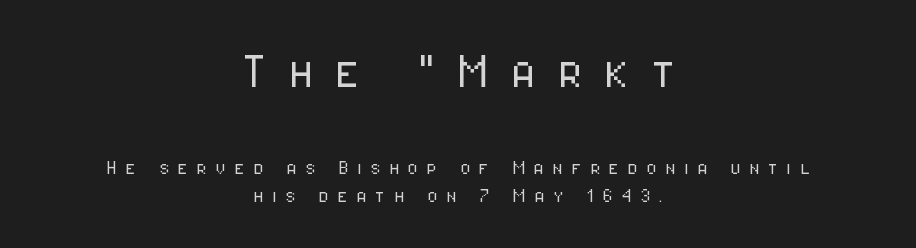
The image shows 57 px light, condensed sans-serif type, upright; set centered, line spacing 1.22x, unusually wide letter spacing (+0.38 em), not underlined; the first (top) block is 2.48x larger; low stroke contrast and a medium x-height.
